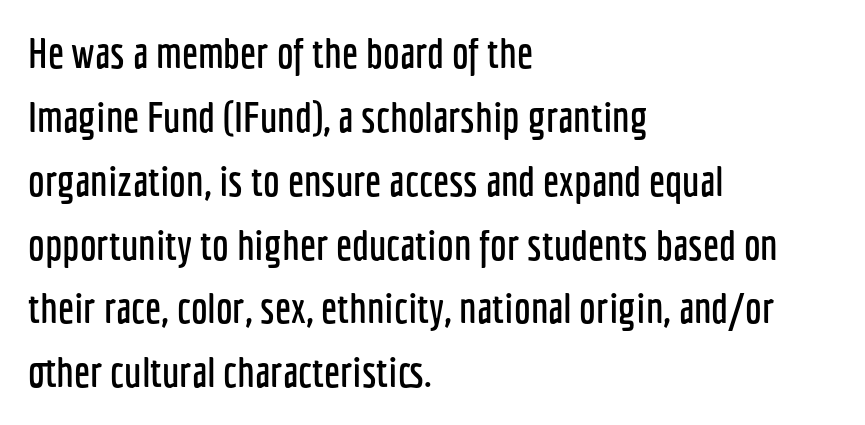
The passage shown stacks its lines at a standard gap. Note: no serifs on the glyphs. The zone under the glyphs is completely vacant. Does the lettering tilt? It doesn't — this is upright. Do the characters align in a grid? No, the font is proportional. This rendering leaves character spacing at its baseline value.
